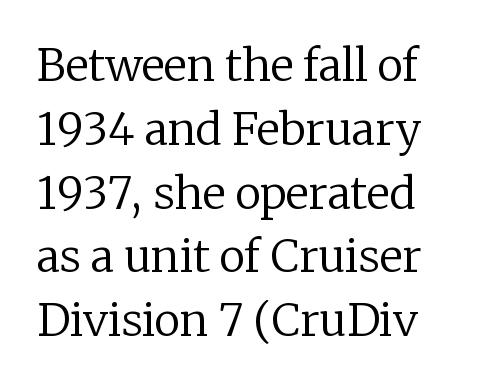
The image shows 44 px regular-weight serif type, upright; set normal line spacing (1.45x), normal letter spacing, not underlined; low stroke contrast and a medium x-height.
